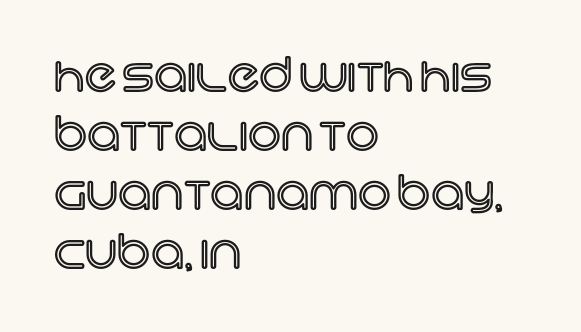
{"italic": "no", "width": "normal", "x_height": "large", "monospaced": "no", "underline": "no", "align": "left", "line_spacing": "normal", "line_spacing_ratio": 1.28, "letter_spacing": "normal", "letter_spacing_em": 0.0, "glyph_px": 46}
